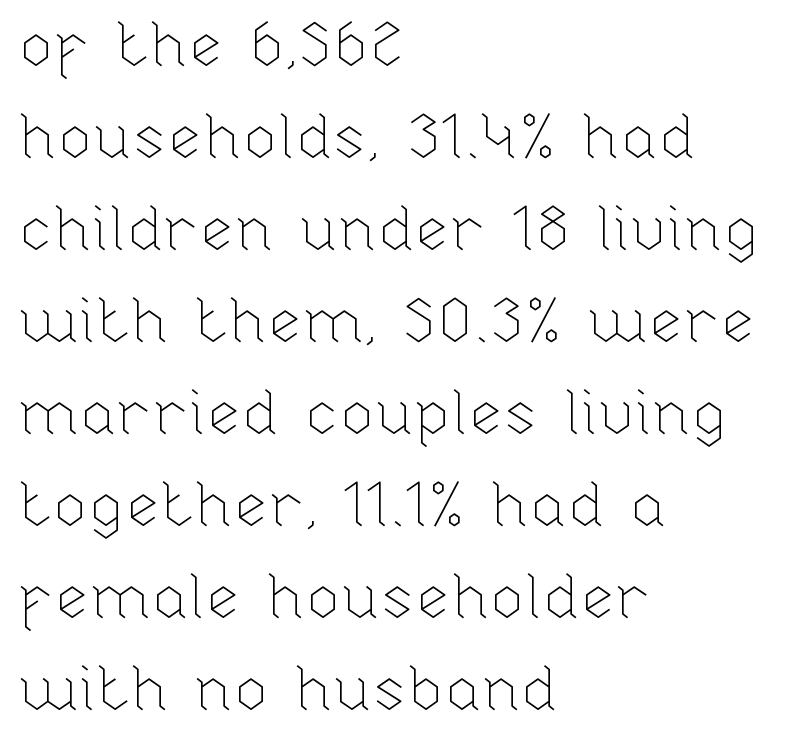
The typesetting does not lean heavy: it is not bold. Short note: letters normally spaced. The lines are quadded left. The typography opts for an upright posture over an oblique one.
